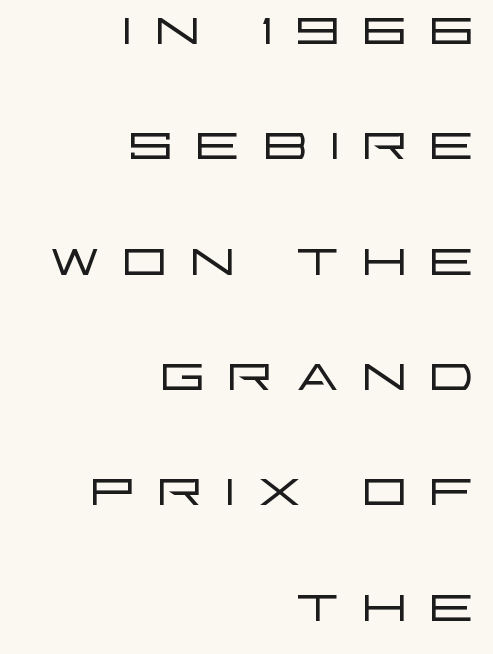
Is this a fixed-width face? No — the glyphs have proportional, varying widths. The leading is moderate, giving the passage an even texture. No italicization has been applied; the sample stays upright. This sample uses a sans-serif face.
